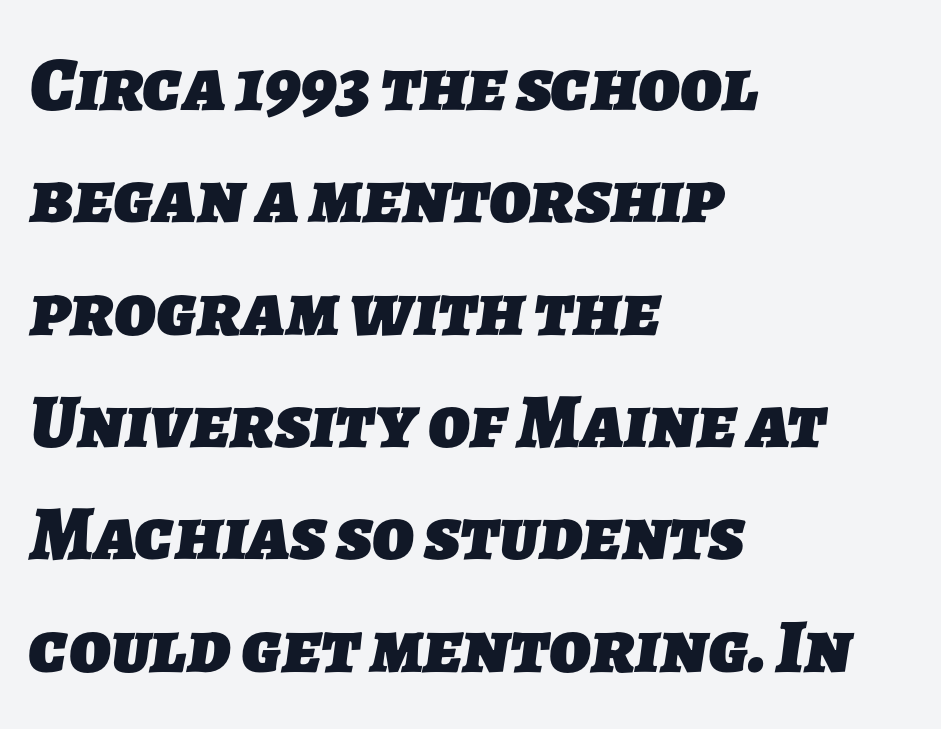
The typeface chosen for these lines omits serifs. Does the weight exceed regular? Yes, all the way to bold. Here the glyphs are tracked normally, forming tight word shapes. Each line starts at the same left margin while the right side varies. The gap between lines stays unmarked.
